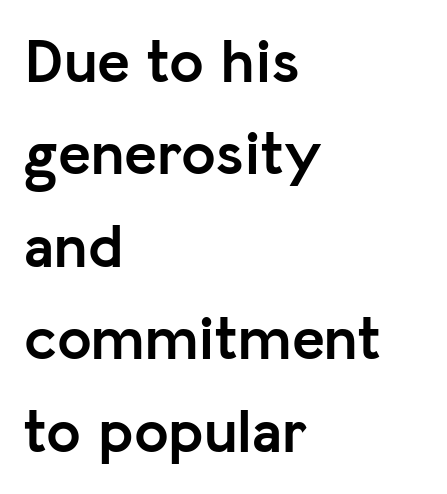
Look at the bottom of the vertical strokes: they stop flat, with no serifs. Default kerning and tracking; the words read as compact shapes. Reading down the block, your eye returns to a fixed left position each line. Proportional: the letters do not fall into vertical columns. The glyphs have the mass of a bold cut. Compared with typical paragraphs, the rows here are spaced about the same.
